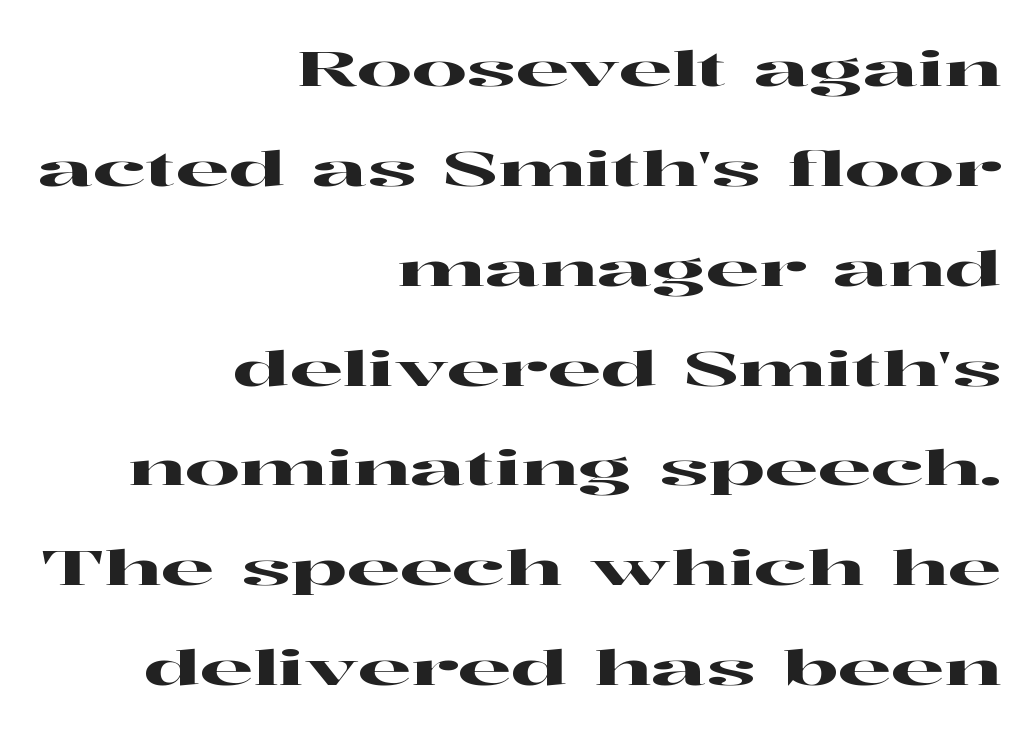
Q: Is the text italic (slanted)? A: No, it is upright.
Q: Is the typeface a serif or a sans-serif typeface? A: Serif.
Q: Is the text underlined? A: No.
Q: How is the paragraph aligned? A: Right-aligned.
Q: Is the spacing between letters normal or unusually wide? A: Normal.
Q: Is the spacing between lines tight, normal or loose? A: Loose.
Q: Width (condensed, normal, or wide)? A: Wide.
Q: Stroke contrast? A: High.
Q: x-height? A: Medium.
Q: Monospaced? A: No.
